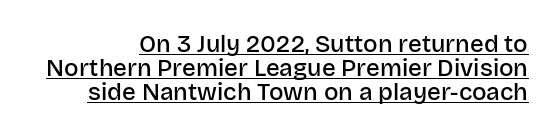
{"italic": "no", "bold": "semi", "underline": "yes", "line_spacing": "tight", "line_spacing_ratio": 1.01, "letter_spacing": "normal", "letter_spacing_em": 0.0, "glyph_px": 24}
